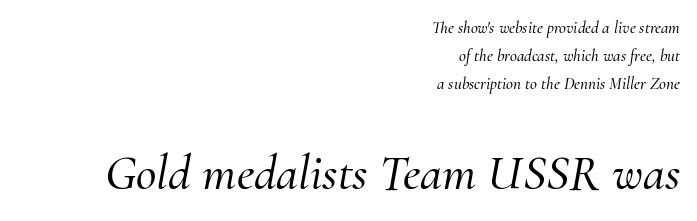
The image shows 50 px serif type, italic (leaning right); set right-aligned, normal line spacing (1.66x), normal letter spacing, not underlined; the second (bottom) block is 2.94x larger; medium stroke contrast and a small x-height.
